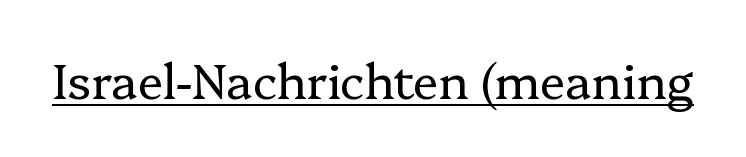
The image shows 48 px regular-weight serif type, upright; set normal letter spacing, underlined; low stroke contrast and a medium x-height.
